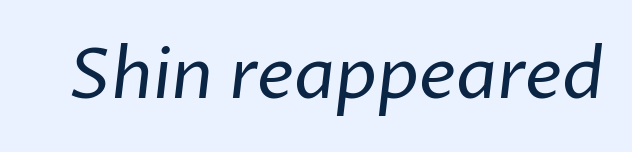
{"serif": "no", "bold": "no", "weight": "regular", "width": "normal", "stroke_contrast": "low", "x_height": "medium", "monospaced": "no", "underline": "no", "letter_spacing": "normal", "letter_spacing_em": 0.0, "glyph_px": 70}
